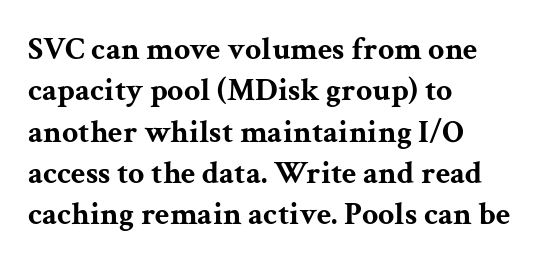
Q: Is the text bold? A: Yes.
Q: Is the text italic (slanted)? A: No, it is upright.
Q: Is the typeface a serif or a sans-serif typeface? A: Serif.
Q: Is the text underlined? A: No.
Q: How is the paragraph aligned? A: Left-aligned.
Q: Is the spacing between letters normal or unusually wide? A: Normal.
Q: Is the spacing between lines tight, normal or loose? A: Normal.
Q: Width (condensed, normal, or wide)? A: Wide.
Q: Stroke contrast? A: Medium.
Q: x-height? A: Medium.
Q: Monospaced? A: No.
